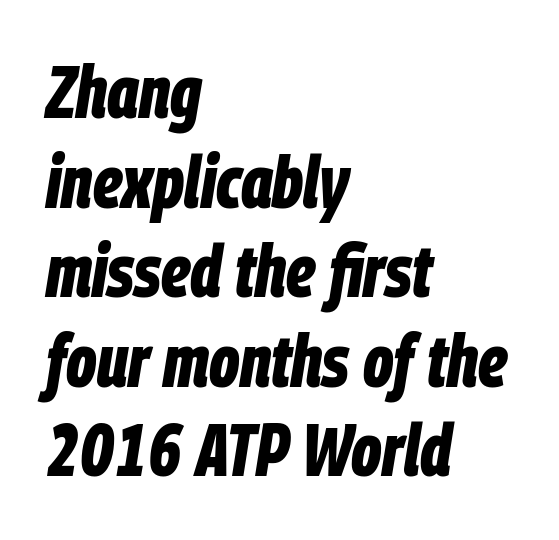
Q: Is the text bold? A: Yes.
Q: Is the text italic (slanted)? A: Yes, it leans right by about 9 degrees.
Q: Is the text underlined? A: No.
Q: How is the paragraph aligned? A: Left-aligned.
Q: Is the spacing between letters normal or unusually wide? A: Normal.
Q: Width (condensed, normal, or wide)? A: Condensed.
Q: Stroke contrast? A: Low.
Q: x-height? A: Large.
Q: Monospaced? A: No.
